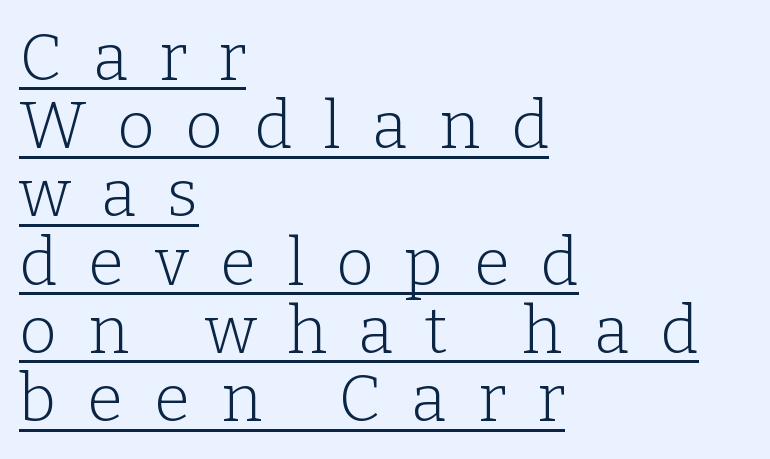
What stands out about the letter spacing? Its width — letters are far apart. No italicization has been applied; the sample stays upright. The specimen includes a rule beneath the text block's lines. The face used here is seriffed, in the tradition of book romans.
